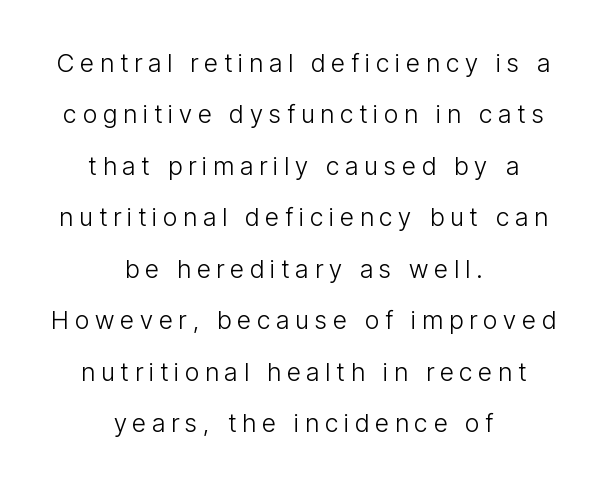
Q: Is the text bold? A: No.
Q: Is the text italic (slanted)? A: No, it is upright.
Q: Is the text underlined? A: No.
Q: How is the paragraph aligned? A: Centered.
Q: Is the spacing between letters normal or unusually wide? A: Unusually wide.
Q: Is the spacing between lines tight, normal or loose? A: Loose.
